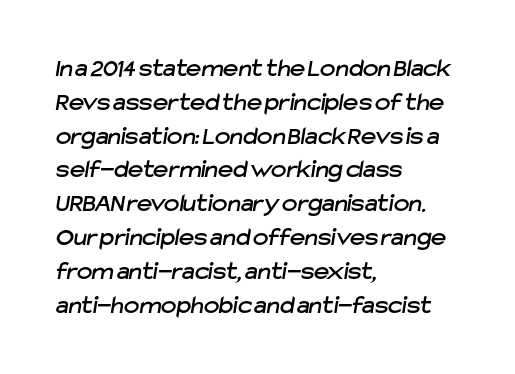
The image shows 26 px text type; set left-aligned, normal line spacing (1.3x), normal letter spacing, not underlined.
